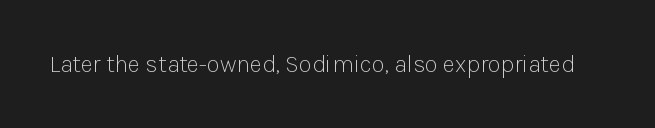
Only glyphs here, with clear space below each row. Notice how the stems are strictly vertical — no italics here. Between one letter and the next there's only the usual sliver of space. Is this a heavy cut? Hardly; it is regular or lighter.
